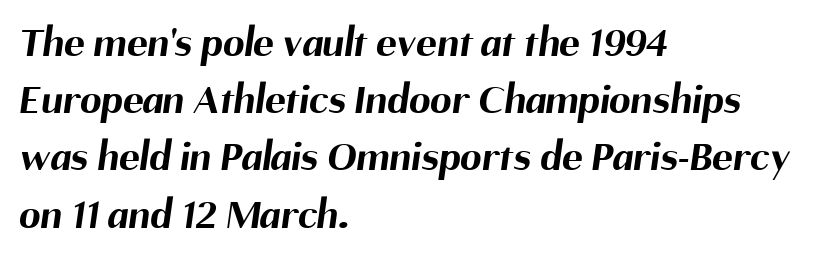
The image shows 43 px bold sans-serif type; set left-aligned, normal line spacing (1.33x), normal letter spacing, not underlined; medium stroke contrast and a medium x-height.
